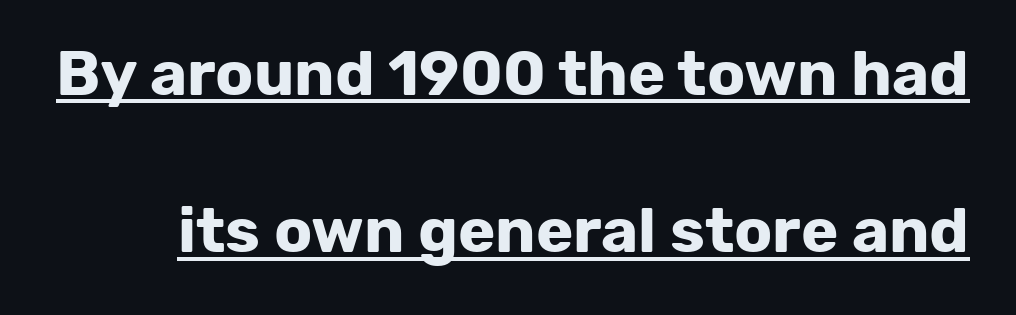
Unlike italic type, these characters show no tilt at all. This rendering features underlined lettering. The type is set solid horizontally, with unmodified tracking. The typesetting leans heavy: a genuine bold.
